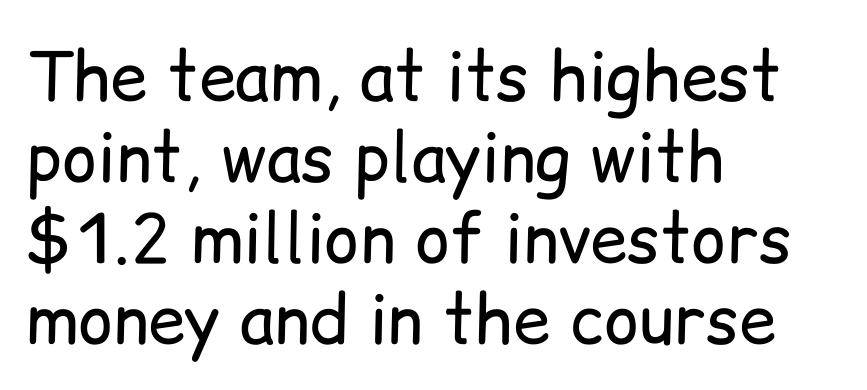
Q: Is the text bold? A: No.
Q: Is the text italic (slanted)? A: No, it is upright.
Q: Is the typeface a serif or a sans-serif typeface? A: Sans-serif.
Q: Is the text underlined? A: No.
Q: How is the paragraph aligned? A: Left-aligned.
Q: Is the spacing between letters normal or unusually wide? A: Normal.
Q: Width (condensed, normal, or wide)? A: Normal.
Q: Stroke contrast? A: Low.
Q: x-height? A: Medium.
Q: Monospaced? A: No.
